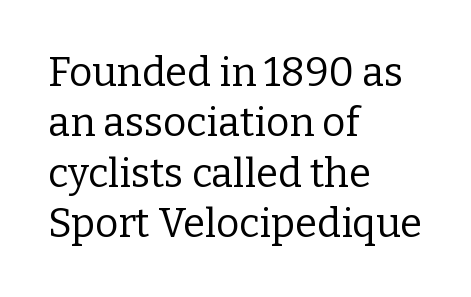
A normal amount of white space separates one row of letters from the next. This is serif lettering, the kind often seen in printed books. It's the straight-up-and-down kind of type. The glyphs are unaccompanied by any horizontal stroke below them. Students, note that the glyphs here touch the page at normal intervals. Stem width sits at or under what a default text font uses.
